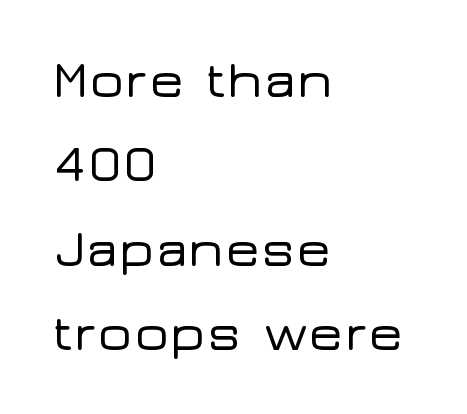
Q: Is the text italic (slanted)? A: No, it is upright.
Q: Is the typeface a serif or a sans-serif typeface? A: Sans-serif.
Q: Is the text underlined? A: No.
Q: How is the paragraph aligned? A: Left-aligned.
Q: Is the spacing between letters normal or unusually wide? A: Normal.
Q: Is the spacing between lines tight, normal or loose? A: Normal.
Q: Width (condensed, normal, or wide)? A: Wide.
Q: Stroke contrast? A: Low.
Q: x-height? A: Medium.
Q: Monospaced? A: No.
